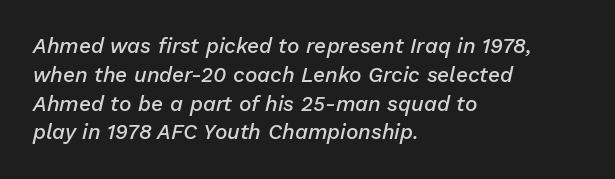
{"italic": "yes", "lean": "right", "slant_degrees": 13, "bold": "semi", "underline": "no", "align": "left", "line_spacing": "normal", "line_spacing_ratio": 1.37, "letter_spacing": "normal", "letter_spacing_em": 0.0, "glyph_px": 21}
